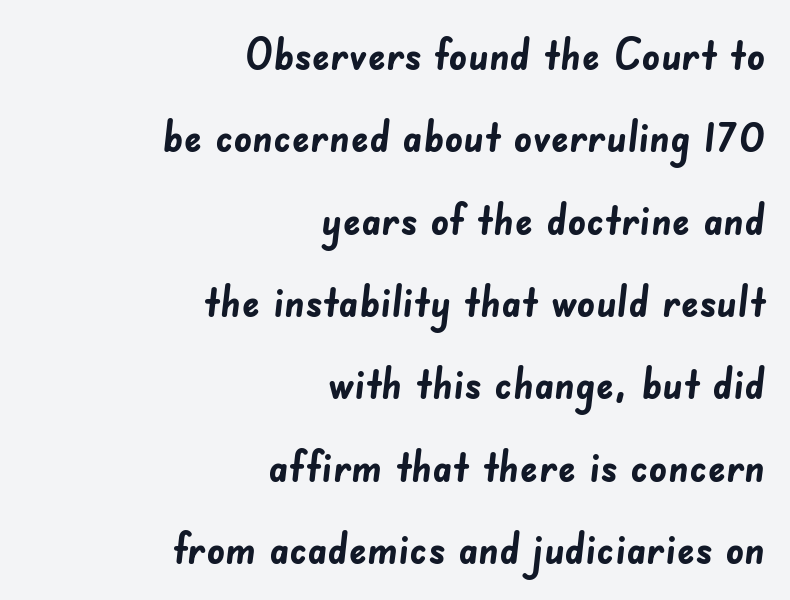
Q: Is the text bold? A: Yes.
Q: Is the typeface a serif or a sans-serif typeface? A: Sans-serif.
Q: Is the text underlined? A: No.
Q: How is the paragraph aligned? A: Right-aligned.
Q: Is the spacing between letters normal or unusually wide? A: Normal.
Q: Width (condensed, normal, or wide)? A: Normal.
Q: Stroke contrast? A: Low.
Q: x-height? A: Small.
Q: Monospaced? A: No.
